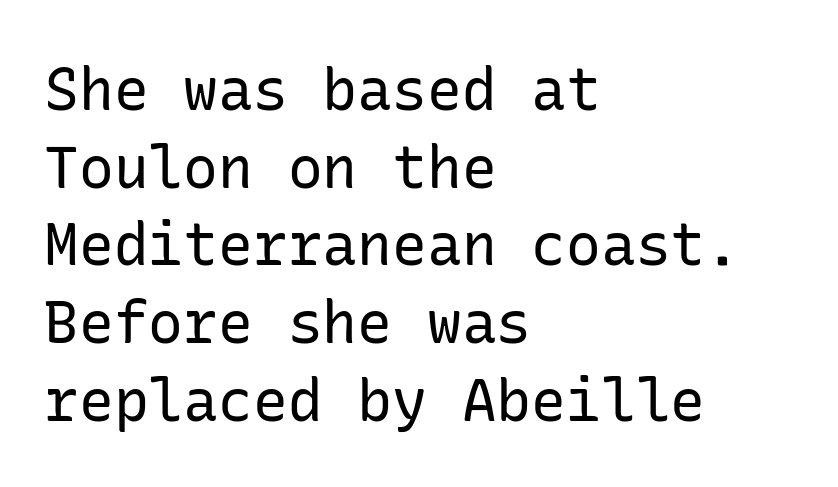
Q: Is the text bold? A: No.
Q: Is the text italic (slanted)? A: No, it is upright.
Q: Is the typeface a serif or a sans-serif typeface? A: Sans-serif.
Q: Is the text underlined? A: No.
Q: How is the paragraph aligned? A: Left-aligned.
Q: Is the spacing between letters normal or unusually wide? A: Normal.
Q: Is the spacing between lines tight, normal or loose? A: Normal.
Q: Width (condensed, normal, or wide)? A: Normal.
Q: Stroke contrast? A: Low.
Q: x-height? A: Medium.
